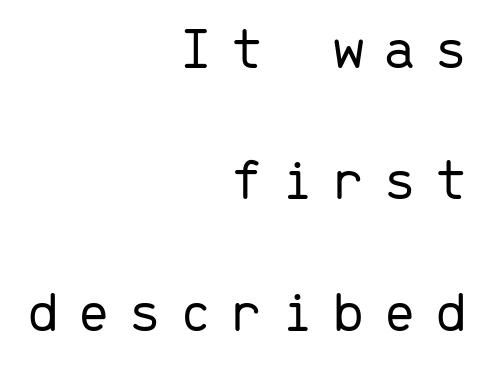
{"serif": "no", "italic": "no", "bold": "no", "weight": "light", "width": "normal", "stroke_contrast": "low", "x_height": "medium", "monospaced": "yes", "underline": "no", "align": "right", "line_spacing": "loose", "line_spacing_ratio": 2.19, "letter_spacing": "wide", "letter_spacing_em": 0.29, "glyph_px": 60}
